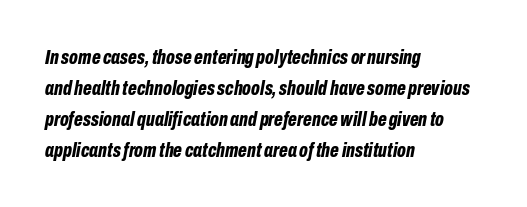
Q: Is the text bold? A: Yes.
Q: Is the text italic (slanted)? A: Yes, it leans right by about 10 degrees.
Q: Is the text underlined? A: No.
Q: How is the paragraph aligned? A: Left-aligned.
Q: Is the spacing between letters normal or unusually wide? A: Normal.
Q: Is the spacing between lines tight, normal or loose? A: Normal.
